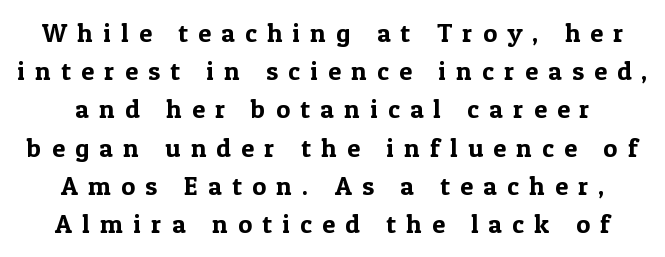
The image shows 26 px text type, upright; set normal line spacing (1.47x), unusually wide letter spacing (+0.4 em), not underlined.
